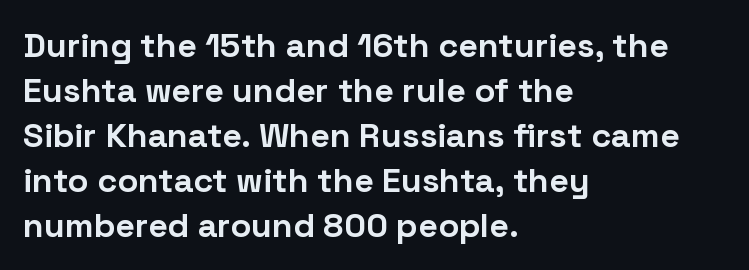
Q: Is the text bold? A: Yes.
Q: Is the text italic (slanted)? A: No, it is upright.
Q: Is the typeface a serif or a sans-serif typeface? A: Sans-serif.
Q: Is the text underlined? A: No.
Q: How is the paragraph aligned? A: Left-aligned.
Q: Is the spacing between letters normal or unusually wide? A: Normal.
Q: Is the spacing between lines tight, normal or loose? A: Normal.
Q: Width (condensed, normal, or wide)? A: Normal.
Q: Stroke contrast? A: Low.
Q: x-height? A: Medium.
Q: Monospaced? A: No.
